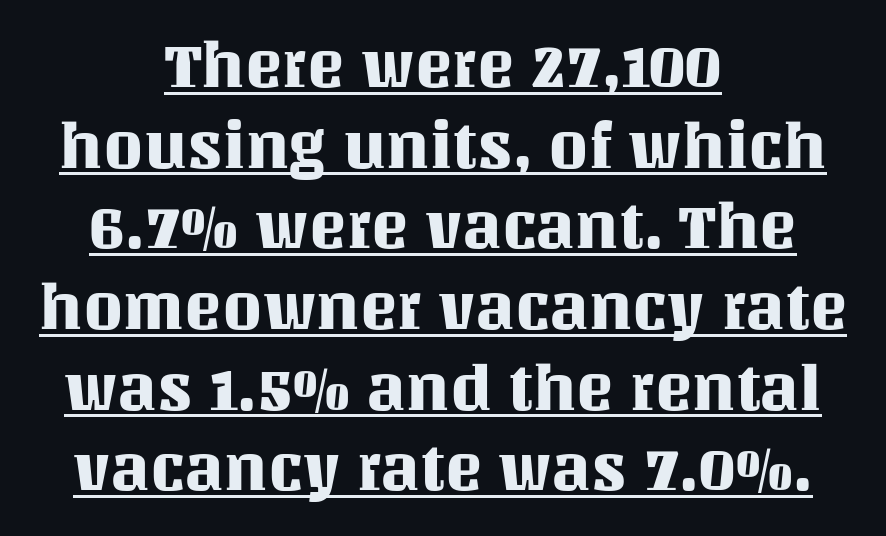
The image shows 63 px text type, upright; set centered, normal line spacing (1.28x), normal letter spacing, underlined; medium stroke contrast and a large x-height.
